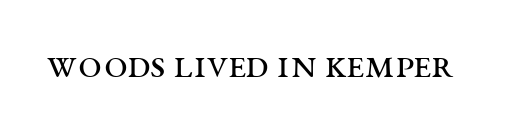
{"serif": "yes", "italic": "no", "bold": "no", "weight": "regular", "width": "wide", "stroke_contrast": "medium", "x_height": "large", "monospaced": "no", "underline": "no", "letter_spacing": "normal", "letter_spacing_em": 0.0, "glyph_px": 42}
